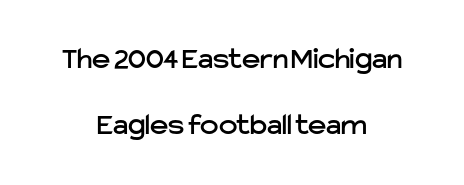
The image shows 31 px sans-serif type, upright; set centered, loose line spacing (2.13x), normal letter spacing, not underlined; low stroke contrast and a medium x-height.
